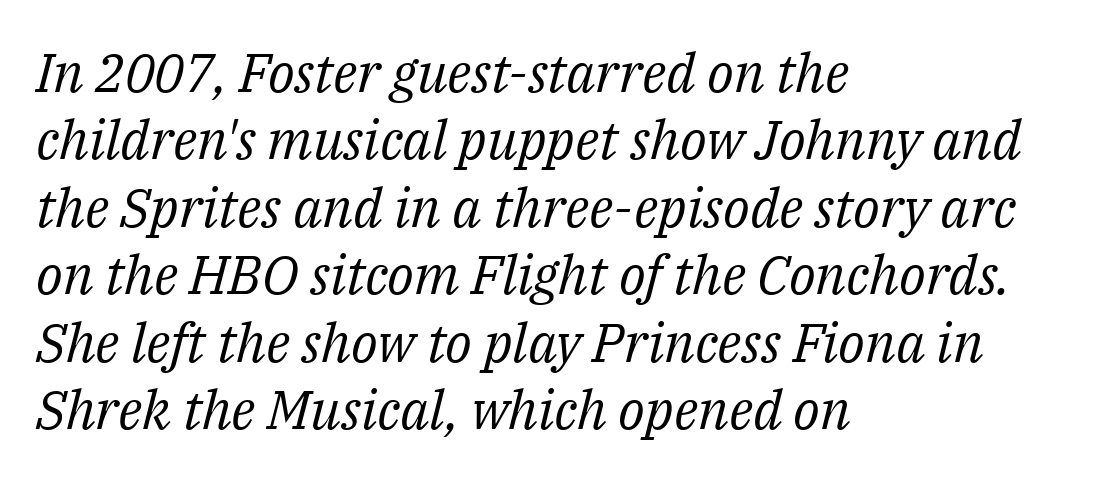
{"serif": "yes", "italic": "yes", "lean": "right", "slant_degrees": 14, "bold": "no", "weight": "regular", "width": "normal", "stroke_contrast": "medium", "x_height": "medium", "monospaced": "no", "underline": "no", "align": "left", "line_spacing": "normal", "line_spacing_ratio": 1.25, "letter_spacing": "normal", "letter_spacing_em": 0.0, "glyph_px": 54}
